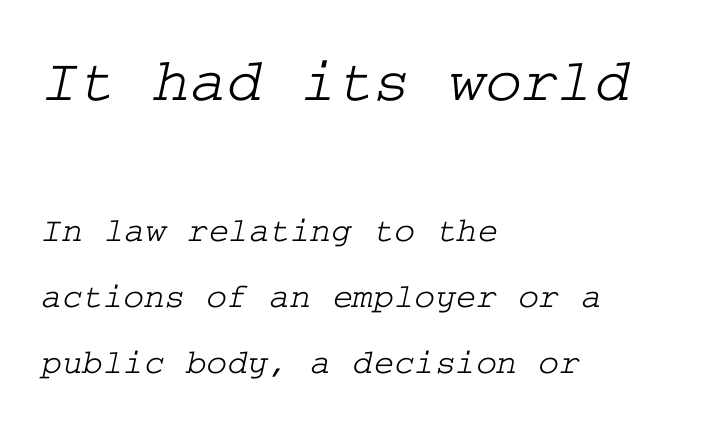
A typesetter would label this face a serif. Spacing between characters is what you'd get straight out of the box. One-word summary of the alignment: left. The letters in the upper block stand taller than those in the block below. Check under the words: just untouched page.
